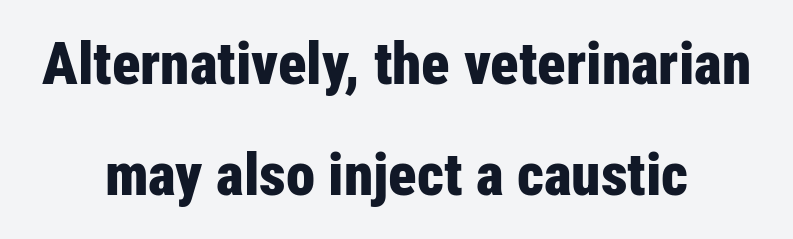
Q: Is the text bold? A: Yes.
Q: Is the text italic (slanted)? A: No, it is upright.
Q: Is the typeface a serif or a sans-serif typeface? A: Sans-serif.
Q: Is the text underlined? A: No.
Q: How is the paragraph aligned? A: Centered.
Q: Is the spacing between letters normal or unusually wide? A: Normal.
Q: Width (condensed, normal, or wide)? A: Condensed.
Q: Stroke contrast? A: Low.
Q: x-height? A: Medium.
Q: Monospaced? A: No.
